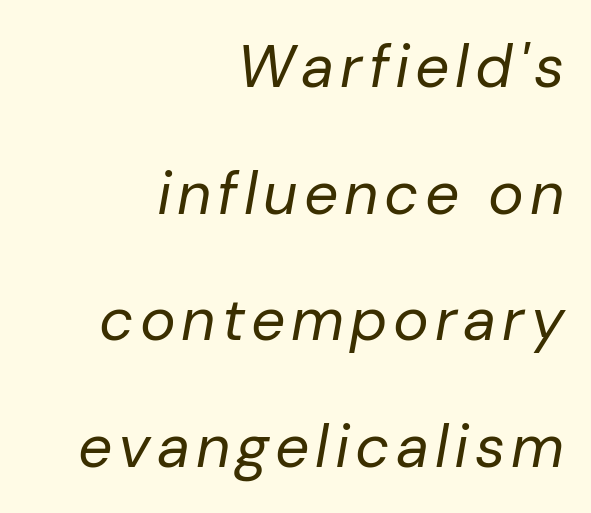
{"italic": "yes", "lean": "right", "slant_degrees": 10, "bold": "no", "weight": "regular", "width": "normal", "stroke_contrast": "low", "x_height": "medium", "monospaced": "no", "underline": "no", "align": "right", "line_spacing": "loose", "line_spacing_ratio": 2.11, "glyph_px": 60}
